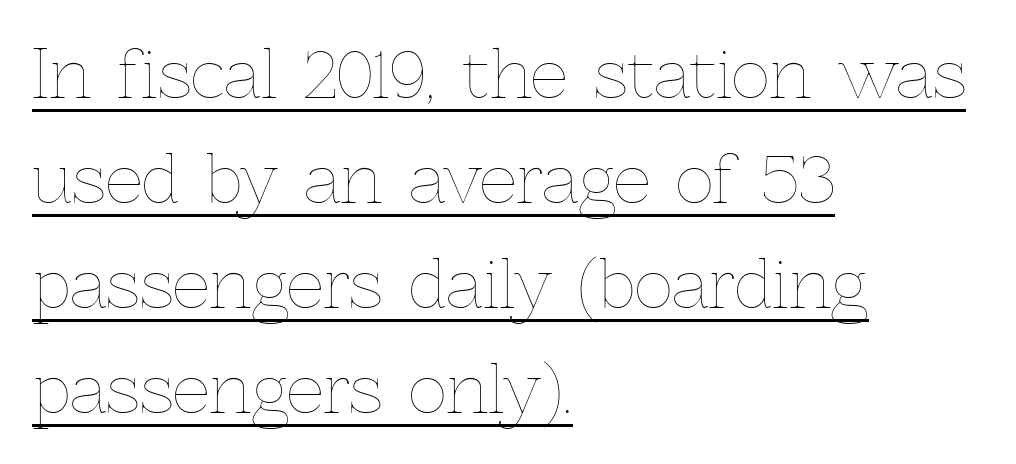
The image shows 66 px thin type, upright; set left-aligned, normal line spacing (1.59x), normal letter spacing, underlined; a medium x-height.
